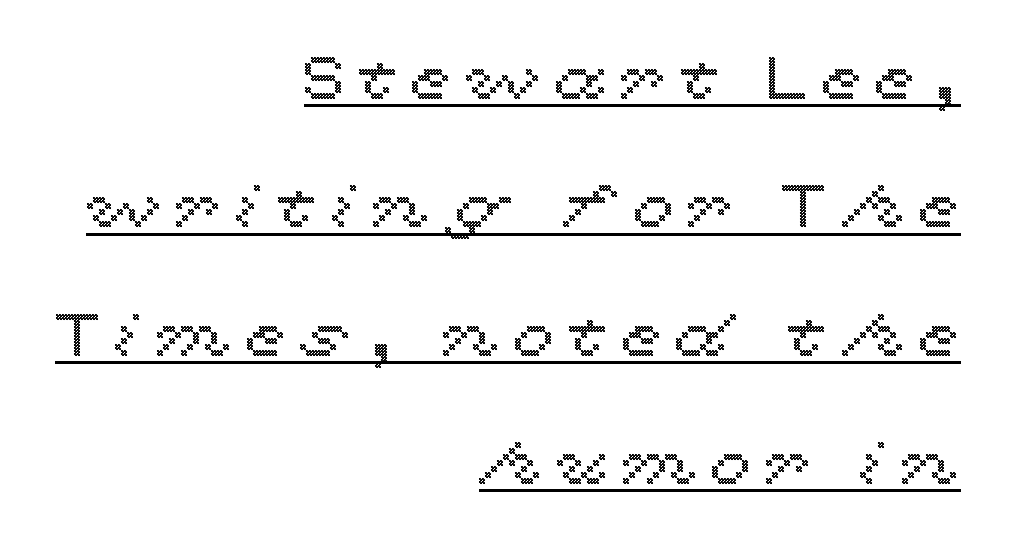
Line endings align vertically; line beginnings do not. The passage shown stacks its lines with a broad gap. Notice how a bar underscores the lettering throughout. Is this a fixed-width face? No — the glyphs have proportional, varying widths.
